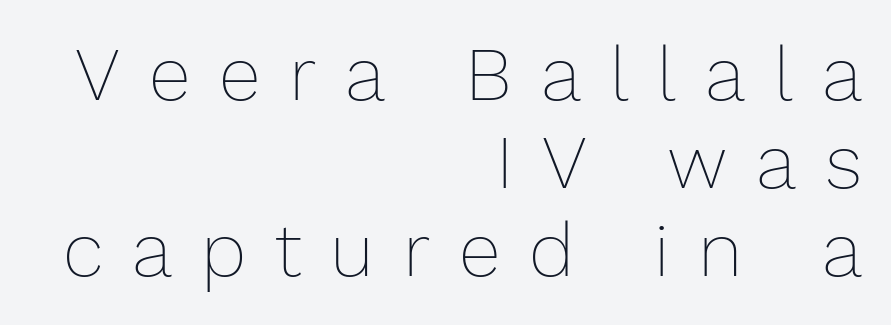
The image shows 76 px thin type, upright; set right-aligned, line spacing 1.16x, unusually wide letter spacing (+0.38 em), not underlined; low stroke contrast and a medium x-height.
